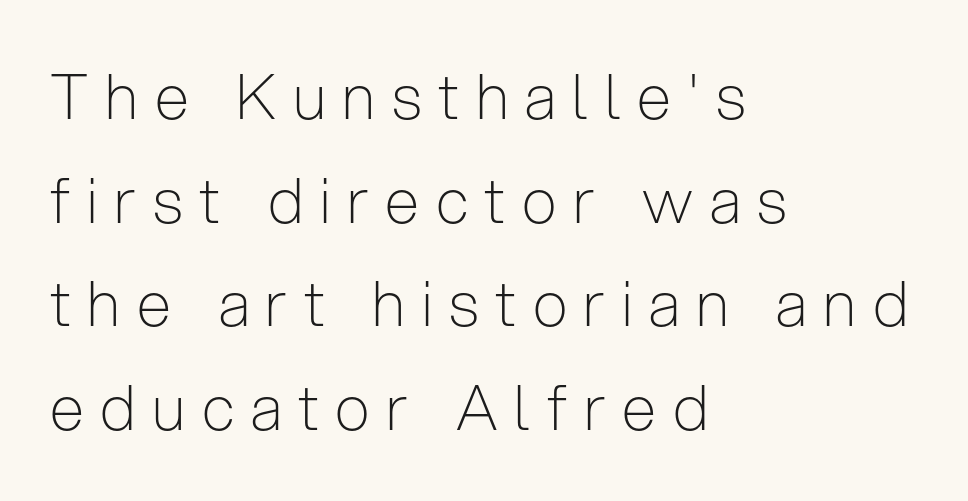
The image shows 62 px light, condensed sans-serif type, upright; set left-aligned, normal line spacing (1.67x), unusually wide letter spacing (+0.27 em), not underlined; low stroke contrast and a medium x-height.
